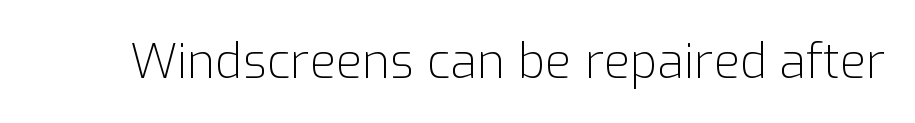
Q: Is the text bold? A: No.
Q: Is the text italic (slanted)? A: No, it is upright.
Q: Is the typeface a serif or a sans-serif typeface? A: Sans-serif.
Q: Is the text underlined? A: No.
Q: Is the spacing between letters normal or unusually wide? A: Normal.
Q: Width (condensed, normal, or wide)? A: Normal.
Q: Stroke contrast? A: Low.
Q: x-height? A: Medium.
Q: Monospaced? A: No.
